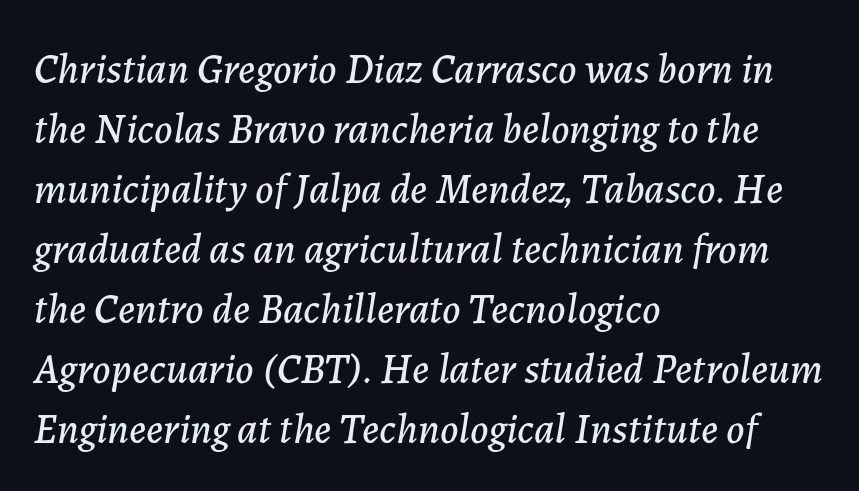
{"italic": "yes", "lean": "right", "slant_degrees": 7, "width": "normal", "stroke_contrast": "low", "x_height": "medium", "monospaced": "no", "underline": "no", "align": "left", "line_spacing": "normal", "line_spacing_ratio": 1.43, "letter_spacing": "normal", "letter_spacing_em": 0.0, "glyph_px": 42}
